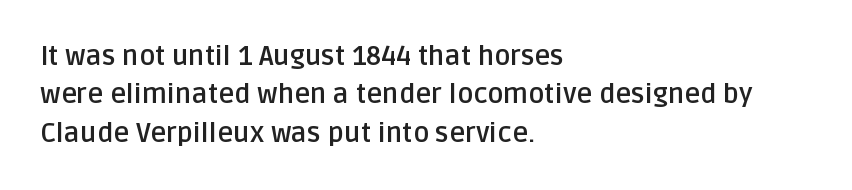
The image shows 27 px bold type, upright; set left-aligned, normal line spacing (1.42x), normal letter spacing, not underlined.
